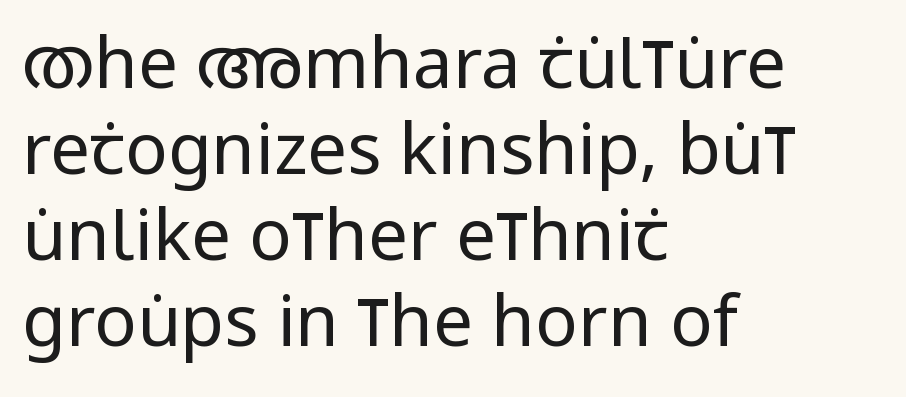
Q: Is the text bold? A: No.
Q: Is the text italic (slanted)? A: No, it is upright.
Q: Is the typeface a serif or a sans-serif typeface? A: Sans-serif.
Q: Is the text underlined? A: No.
Q: How is the paragraph aligned? A: Left-aligned.
Q: Is the spacing between letters normal or unusually wide? A: Normal.
Q: Width (condensed, normal, or wide)? A: Condensed.
Q: Stroke contrast? A: Low.
Q: x-height? A: Large.
Q: Monospaced? A: No.
